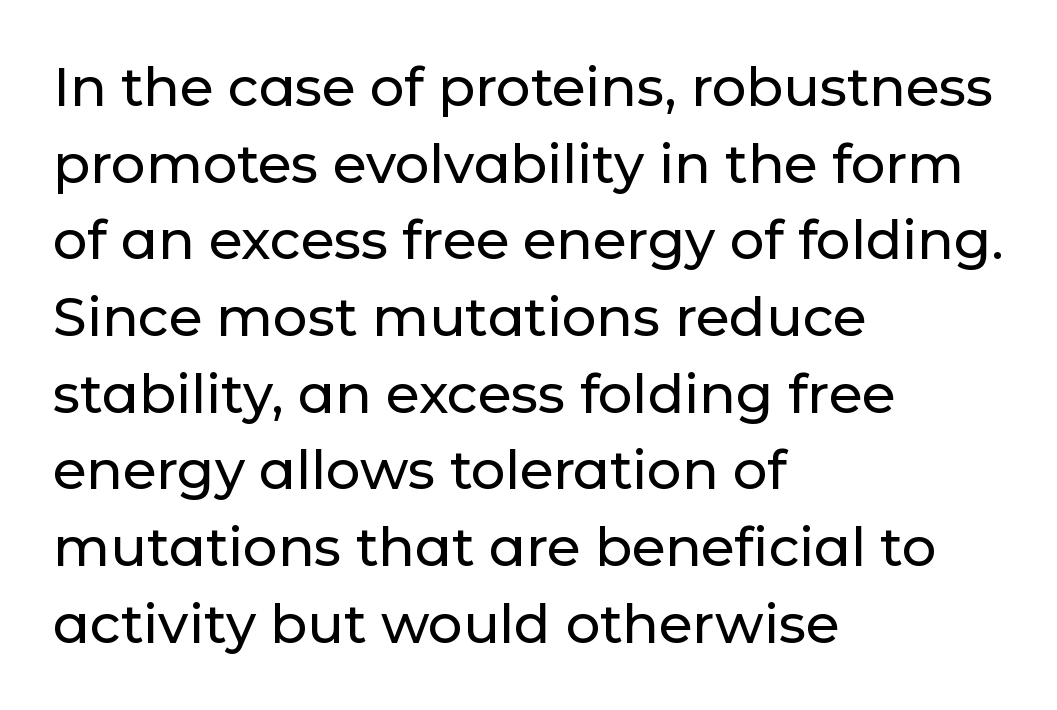
{"serif": "no", "italic": "no", "width": "normal", "stroke_contrast": "low", "x_height": "medium", "monospaced": "no", "underline": "no", "align": "left", "line_spacing": "normal", "line_spacing_ratio": 1.42, "letter_spacing": "normal", "letter_spacing_em": 0.0, "glyph_px": 54}
